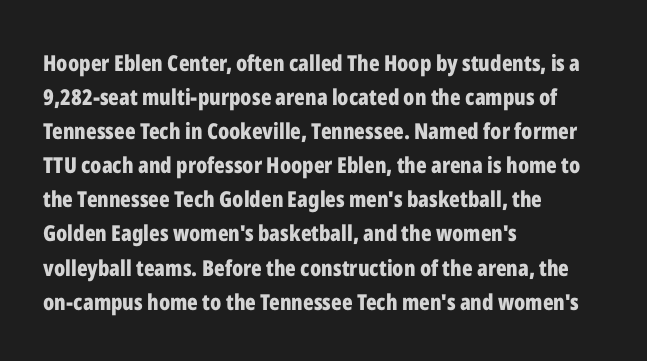
Underline: absent. Default kerning and tracking; the words read as compact shapes. Successive baselines arrive at the customary interval. You can tell it's not italic because the verticals are truly vertical. One-word summary of the alignment: left. These lines carry a lot of weight — the face is fully bold.
